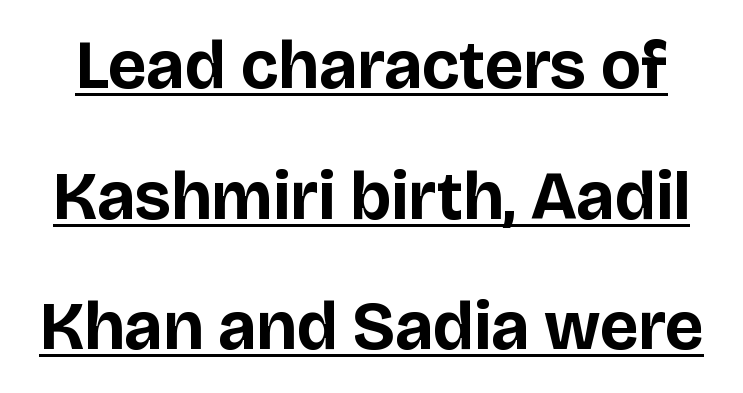
Successive baselines arrive slowly, with a big drop between each. Observe the ordinary spacing: letters are neighbours, not strangers. A typesetter would call this proportional, since set widths differ per character. Designer's note — italics off, roman on. You'd pick this weight for a headline — it's a proper bold. I'd call this a sans setting — the letters go barefoot.
